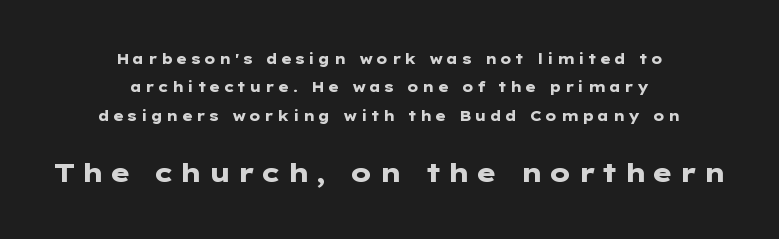
{"italic": "no", "bold": "yes", "underline": "no", "align": "center", "line_spacing": "loose", "line_spacing_ratio": 2.02, "letter_spacing": "wide", "letter_spacing_em": 0.21, "larger_block": "second", "size_ratio": 1.86, "glyph_px": 26}
